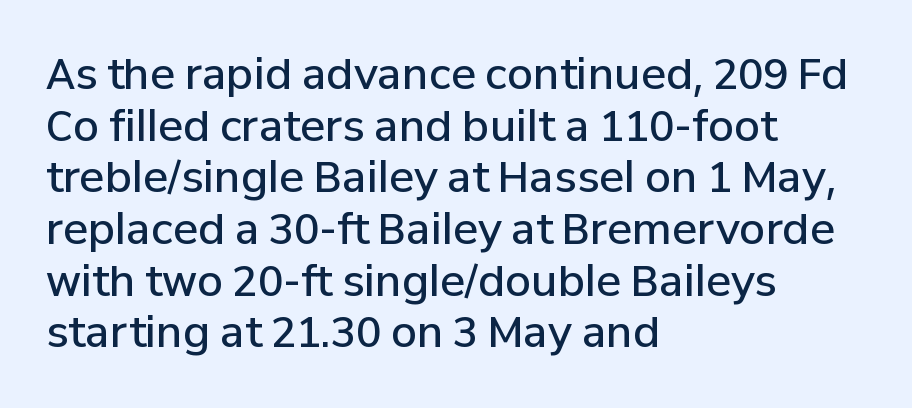
Letters rest on an invisible, unmarked baseline. Upright lettering throughout. Each letter keeps its own natural width here, so spacing adapts to shape. Classification — sans serif.
